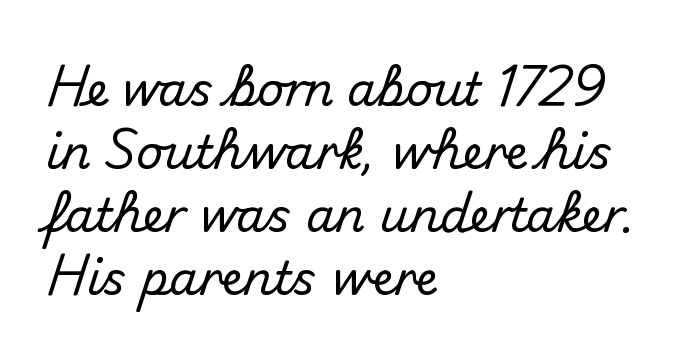
The image shows 46 px sans-serif type; set left-aligned, normal line spacing (1.37x), normal letter spacing, not underlined; medium stroke contrast and a small x-height.
